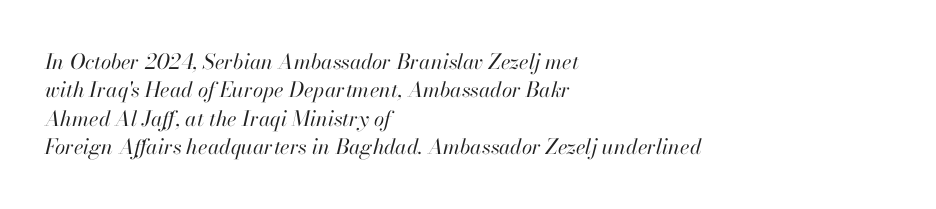
Underline: absent. The paragraph has a hard left edge and a soft right edge. Here the glyphs are tracked normally, forming tight word shapes. These lines sit exactly where default settings would place them. Stroke mass is kept to a normal reading level or below.
